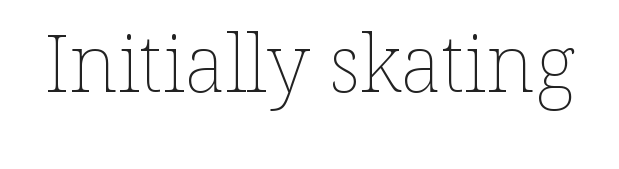
{"italic": "no", "bold": "no", "weight": "thin", "width": "normal", "stroke_contrast": "low", "x_height": "medium", "monospaced": "no", "underline": "no", "letter_spacing": "normal", "letter_spacing_em": 0.0, "glyph_px": 79}
